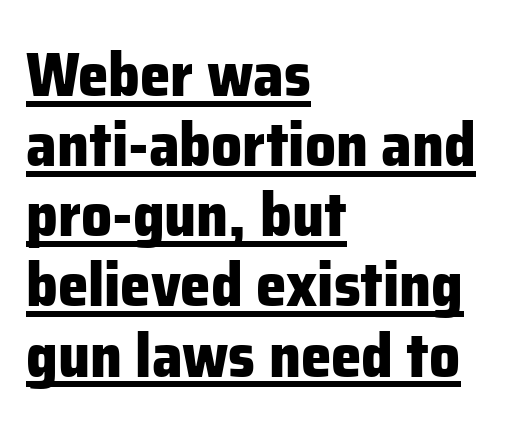
Q: Is the text bold? A: Yes.
Q: Is the text italic (slanted)? A: No, it is upright.
Q: Is the typeface a serif or a sans-serif typeface? A: Sans-serif.
Q: Is the text underlined? A: Yes.
Q: How is the paragraph aligned? A: Left-aligned.
Q: Is the spacing between letters normal or unusually wide? A: Normal.
Q: Is the spacing between lines tight, normal or loose? A: Tight.
Q: Width (condensed, normal, or wide)? A: Normal.
Q: Stroke contrast? A: Low.
Q: x-height? A: Medium.
Q: Monospaced? A: No.
